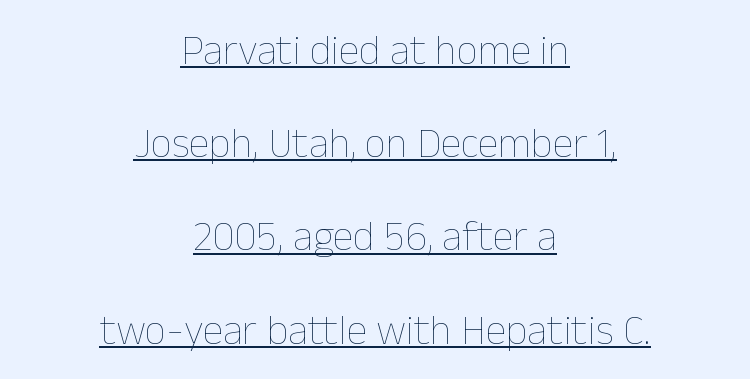
The image shows 42 px thin type, upright; set centered, loose line spacing (2.22x), normal letter spacing, underlined; low stroke contrast and a medium x-height.
